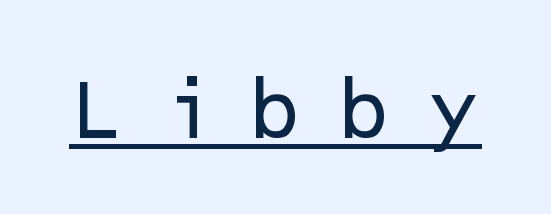
Q: Is the text italic (slanted)? A: No, it is upright.
Q: Is the typeface a serif or a sans-serif typeface? A: Sans-serif.
Q: Is the text underlined? A: Yes.
Q: Is the spacing between letters normal or unusually wide? A: Unusually wide.
Q: Width (condensed, normal, or wide)? A: Normal.
Q: Stroke contrast? A: Low.
Q: x-height? A: Medium.
